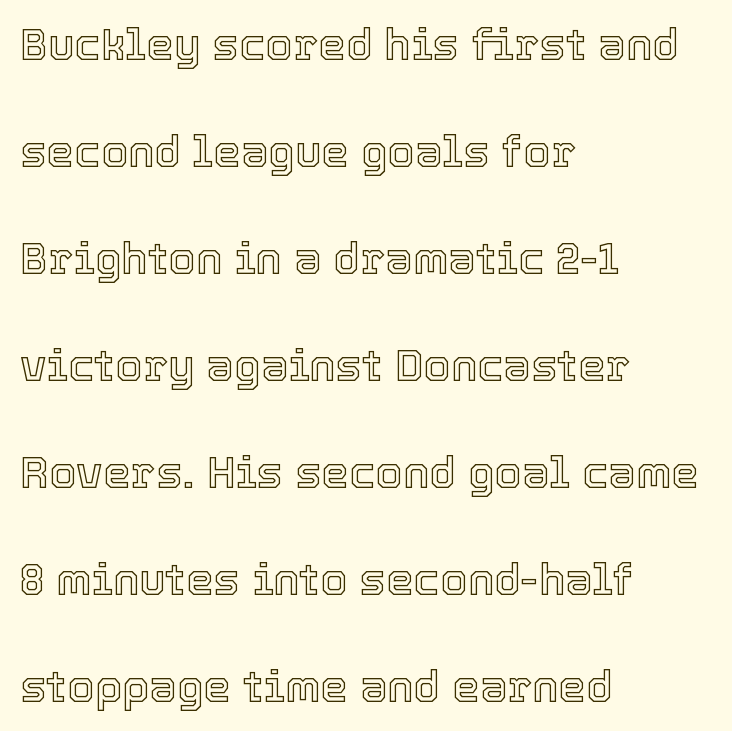
{"italic": "no", "width": "normal", "x_height": "medium", "monospaced": "no", "underline": "no", "align": "left", "line_spacing": "loose", "line_spacing_ratio": 2.43, "letter_spacing": "normal", "letter_spacing_em": 0.0, "glyph_px": 44}
